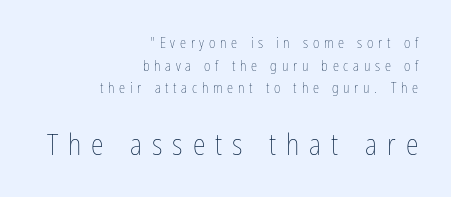
{"italic": "no", "bold": "no", "weight": "thin", "width": "condensed", "stroke_contrast": "low", "x_height": "medium", "monospaced": "no", "underline": "no", "align": "right", "line_spacing": "normal", "line_spacing_ratio": 1.61, "letter_spacing": "wide", "letter_spacing_em": 0.34, "larger_block": "second", "size_ratio": 2.07, "glyph_px": 29}
